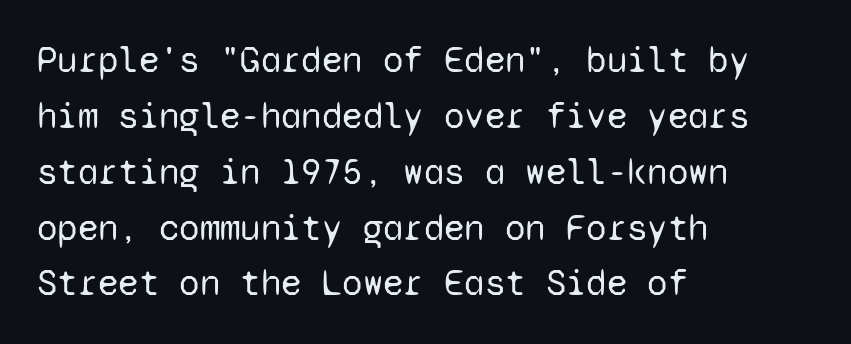
{"serif": "no", "italic": "no", "bold": "no", "weight": "regular", "width": "normal", "stroke_contrast": "low", "x_height": "medium", "monospaced": "yes", "underline": "no", "align": "left", "line_spacing": "normal", "line_spacing_ratio": 1.51, "letter_spacing": "normal", "letter_spacing_em": 0.0, "glyph_px": 37}
